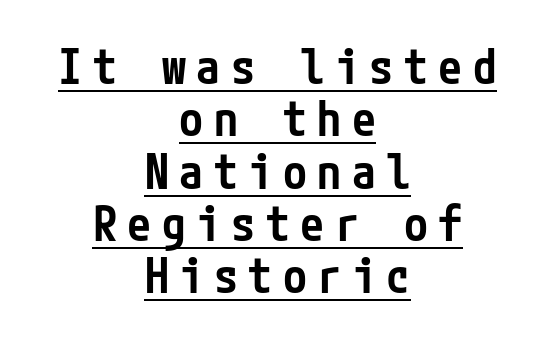
{"serif": "no", "italic": "no", "bold": "semi", "weight": "semibold", "width": "condensed", "stroke_contrast": "low", "x_height": "medium", "underline": "yes", "align": "center", "line_spacing": "tight", "line_spacing_ratio": 1.09, "letter_spacing": "wide", "letter_spacing_em": 0.22, "glyph_px": 48}
